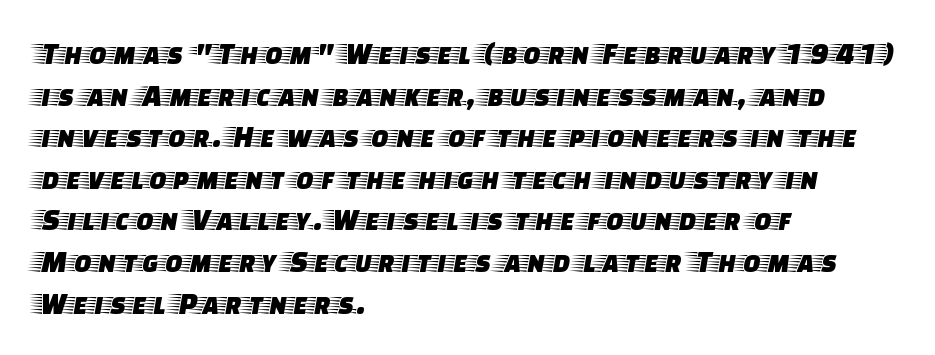
{"serif": "yes", "width": "wide", "stroke_contrast": "low", "x_height": "large", "monospaced": "no", "underline": "no", "align": "left", "line_spacing": "normal", "line_spacing_ratio": 1.3, "letter_spacing": "normal", "letter_spacing_em": 0.0, "glyph_px": 32}
